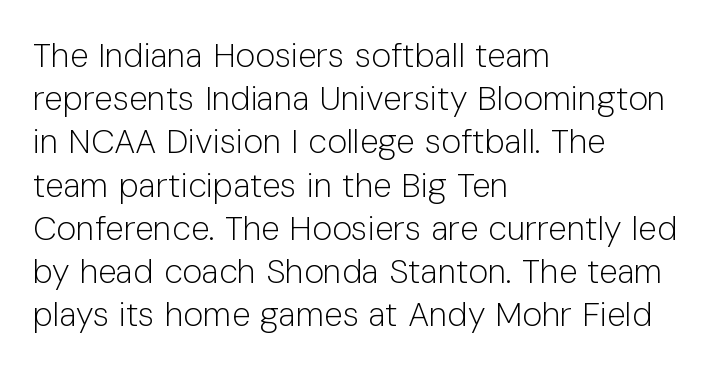
Q: Is the text bold? A: No.
Q: Is the text italic (slanted)? A: No, it is upright.
Q: Is the typeface a serif or a sans-serif typeface? A: Sans-serif.
Q: Is the text underlined? A: No.
Q: How is the paragraph aligned? A: Left-aligned.
Q: Is the spacing between letters normal or unusually wide? A: Normal.
Q: Is the spacing between lines tight, normal or loose? A: Normal.
Q: Width (condensed, normal, or wide)? A: Normal.
Q: Stroke contrast? A: Low.
Q: x-height? A: Medium.
Q: Monospaced? A: No.
